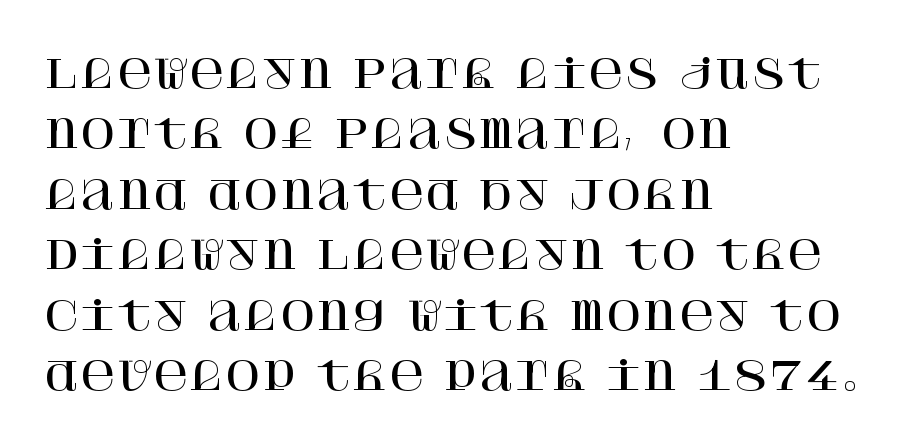
Observe the ordinary spacing: letters are neighbours, not strangers. Ordinary non-slanted type is in use. Notice how descenders clear the ascenders below comfortably — that's standard leading. The glyphs in this specimen are seriffed.
